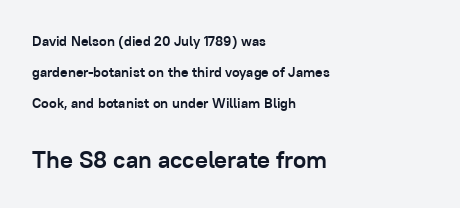
Q: Is the text bold? A: Yes.
Q: Is the text italic (slanted)? A: No, it is upright.
Q: Is the text underlined? A: No.
Q: How is the paragraph aligned? A: Left-aligned.
Q: Is the spacing between letters normal or unusually wide? A: Normal.
Q: Is the spacing between lines tight, normal or loose? A: Loose.
Q: Which block of text is set in a larger size, the first (top) or the second (bottom)? A: The second (bottom) one.
